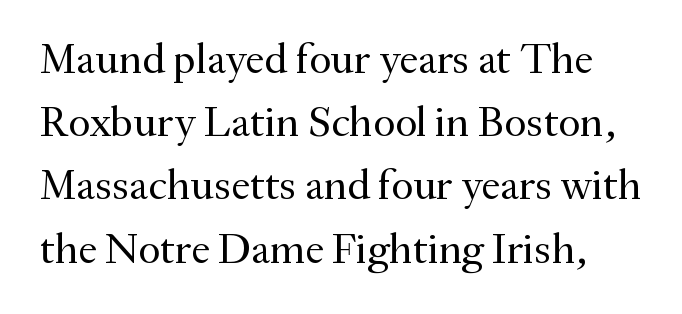
Q: Is the text bold? A: No.
Q: Is the text italic (slanted)? A: No, it is upright.
Q: Is the typeface a serif or a sans-serif typeface? A: Serif.
Q: Is the text underlined? A: No.
Q: Is the spacing between letters normal or unusually wide? A: Normal.
Q: Is the spacing between lines tight, normal or loose? A: Normal.
Q: Width (condensed, normal, or wide)? A: Normal.
Q: Stroke contrast? A: Medium.
Q: x-height? A: Small.
Q: Monospaced? A: No.
